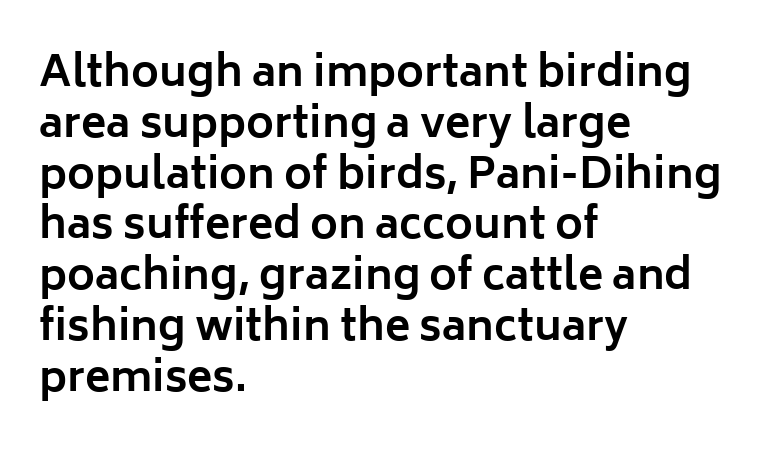
{"serif": "no", "italic": "no", "bold": "yes", "weight": "bold", "width": "normal", "stroke_contrast": "low", "x_height": "medium", "monospaced": "no", "underline": "no", "align": "left", "line_spacing_ratio": 1.21, "letter_spacing": "normal", "letter_spacing_em": 0.0, "glyph_px": 42}
